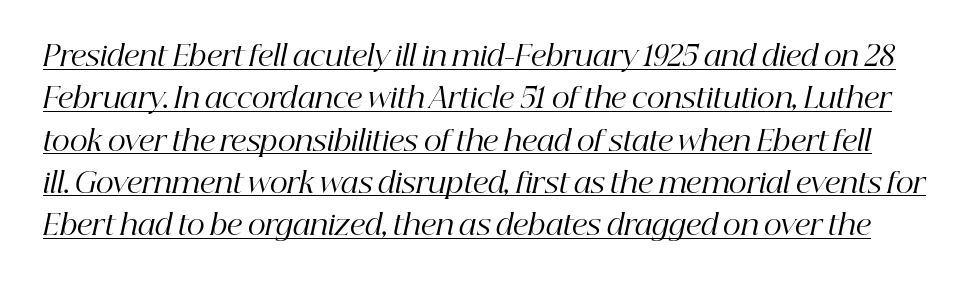
The letterforms sit at book weight or below. Inter-character spacing is left at the font's built-in metrics. Students, observe the line beneath the letters — that is underlining. Is there much room between lines? A standard amount, neither cramped nor airy.
